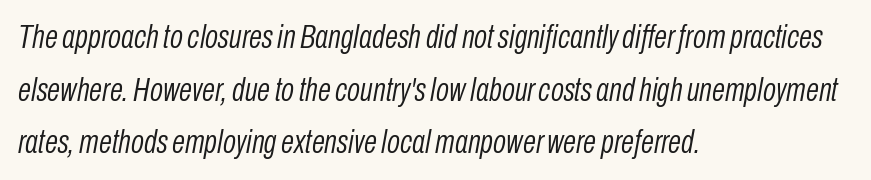
{"italic": "yes", "lean": "right", "slant_degrees": 10, "bold": "no", "weight": "light", "width": "condensed", "stroke_contrast": "low", "x_height": "medium", "monospaced": "no", "underline": "no", "align": "left", "line_spacing": "normal", "line_spacing_ratio": 1.55, "letter_spacing": "normal", "letter_spacing_em": 0.0, "glyph_px": 34}
